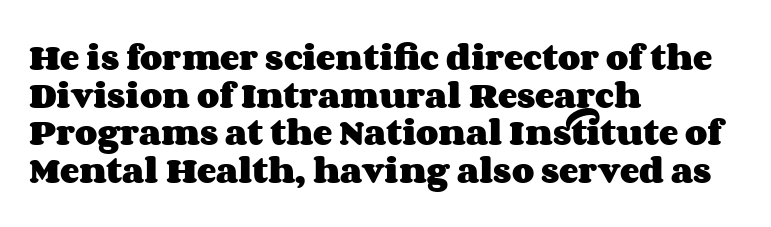
The image shows 29 px heavy, wide type, upright; set left-aligned, normal line spacing (1.3x), normal letter spacing, not underlined; medium stroke contrast and a large x-height.
